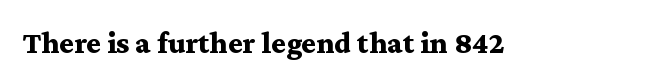
Q: Is the text bold? A: Yes.
Q: Is the text italic (slanted)? A: No, it is upright.
Q: Is the typeface a serif or a sans-serif typeface? A: Serif.
Q: Is the text underlined? A: No.
Q: Is the spacing between letters normal or unusually wide? A: Normal.
Q: Width (condensed, normal, or wide)? A: Wide.
Q: Stroke contrast? A: Medium.
Q: x-height? A: Medium.
Q: Monospaced? A: No.
